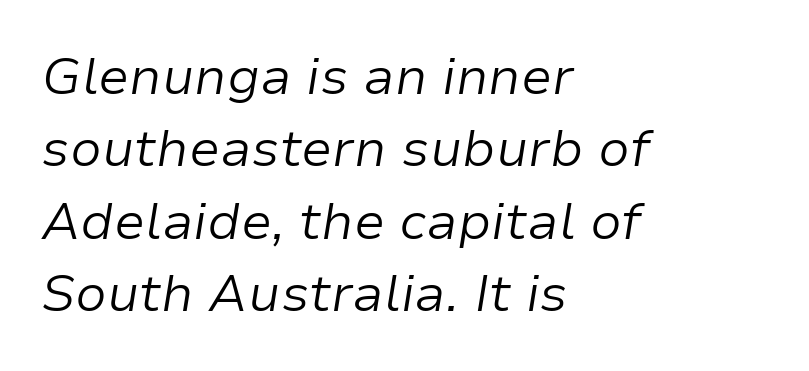
{"italic": "yes", "lean": "right", "slant_degrees": 9, "bold": "no", "weight": "light", "width": "normal", "stroke_contrast": "low", "x_height": "medium", "monospaced": "no", "underline": "no", "align": "left", "line_spacing": "normal", "line_spacing_ratio": 1.39, "letter_spacing": "normal", "letter_spacing_em": 0.0, "glyph_px": 52}
